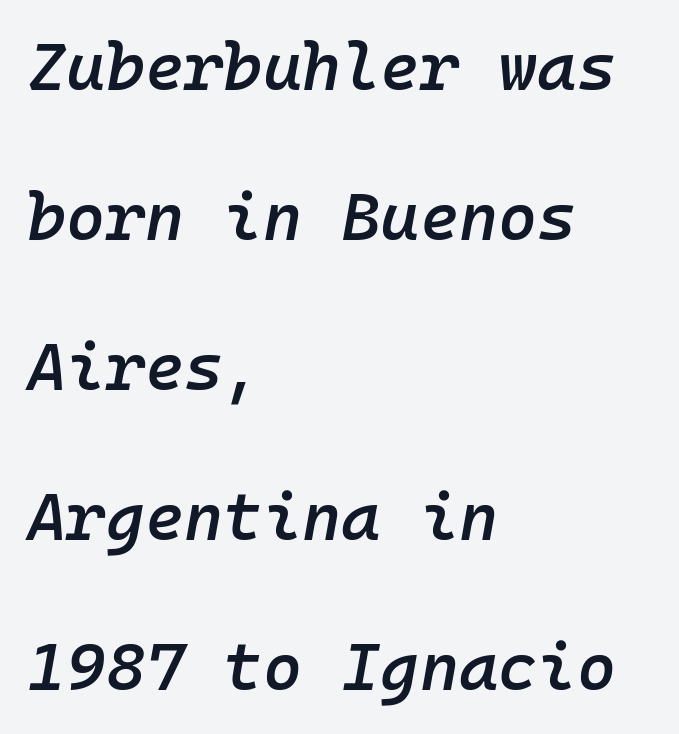
The image shows 67 px semibold type, italic (leaning right), monospaced; set left-aligned, loose line spacing (2.24x), normal letter spacing, not underlined; low stroke contrast and a medium x-height.
